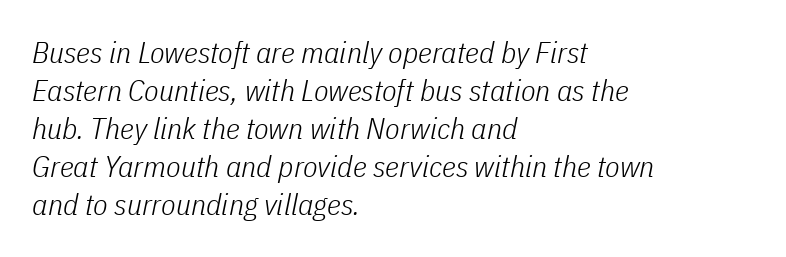
Caption: face not bold, strokes unweighted. The baseline area is clear. This sample uses plain, unmodified letter spacing. Honestly, the row spacing looks completely unremarkable.
